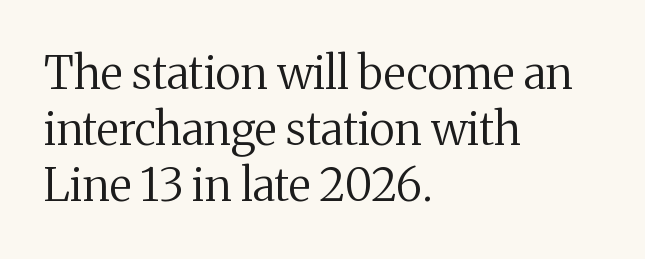
Q: Is the text bold? A: No.
Q: Is the text italic (slanted)? A: No, it is upright.
Q: Is the typeface a serif or a sans-serif typeface? A: Serif.
Q: Is the text underlined? A: No.
Q: How is the paragraph aligned? A: Left-aligned.
Q: Is the spacing between letters normal or unusually wide? A: Normal.
Q: Is the spacing between lines tight, normal or loose? A: Normal.
Q: Width (condensed, normal, or wide)? A: Normal.
Q: Stroke contrast? A: Medium.
Q: x-height? A: Medium.
Q: Monospaced? A: No.
